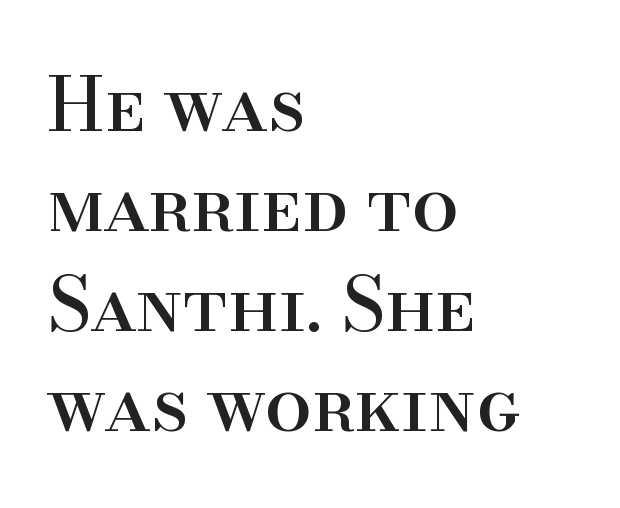
{"serif": "yes", "italic": "no", "width": "normal", "stroke_contrast": "high", "x_height": "small", "monospaced": "no", "underline": "no", "align": "left", "line_spacing": "normal", "line_spacing_ratio": 1.35, "letter_spacing": "normal", "letter_spacing_em": 0.0, "glyph_px": 74}
